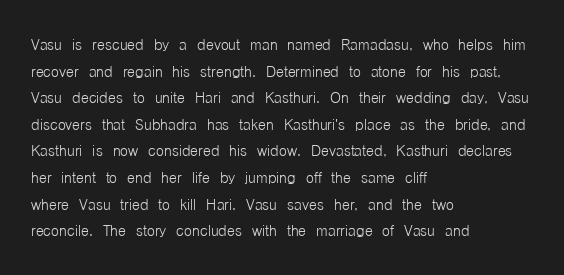
The image shows 20 px text type, upright; set left-aligned, normal line spacing (1.33x), normal letter spacing, not underlined.
